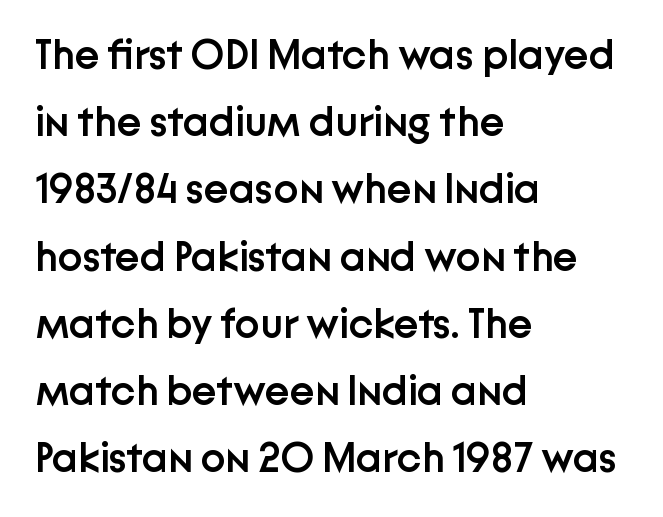
The image shows 42 px semibold sans-serif type, upright; set left-aligned, normal line spacing (1.6x), normal letter spacing, not underlined; low stroke contrast and a medium x-height.
